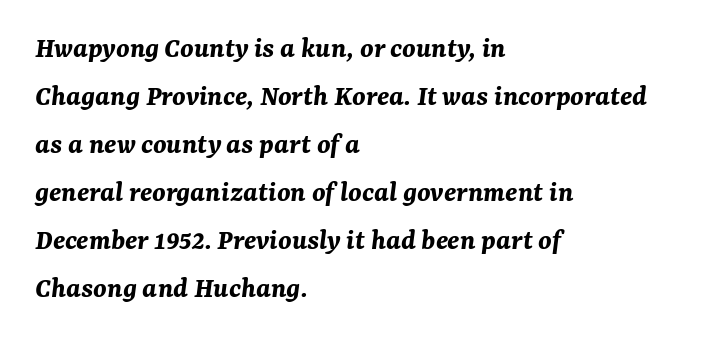
The image shows 30 px bold type, italic (leaning right); set left-aligned, normal line spacing (1.6x), normal letter spacing, not underlined; medium stroke contrast and a medium x-height.
